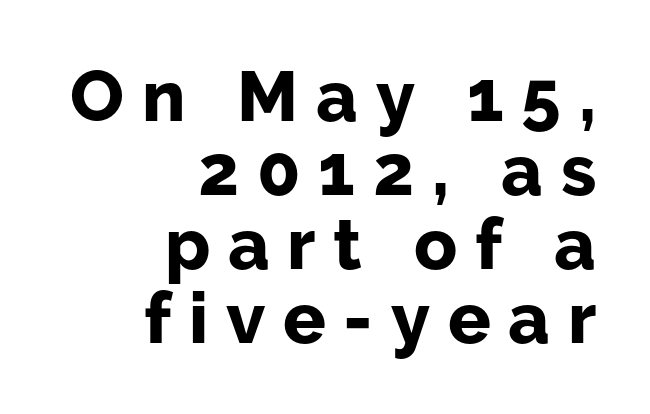
{"serif": "no", "italic": "no", "bold": "yes", "weight": "bold", "width": "normal", "stroke_contrast": "low", "x_height": "medium", "monospaced": "no", "underline": "no", "align": "right", "line_spacing": "tight", "line_spacing_ratio": 1.04, "letter_spacing": "wide", "letter_spacing_em": 0.25, "glyph_px": 71}
